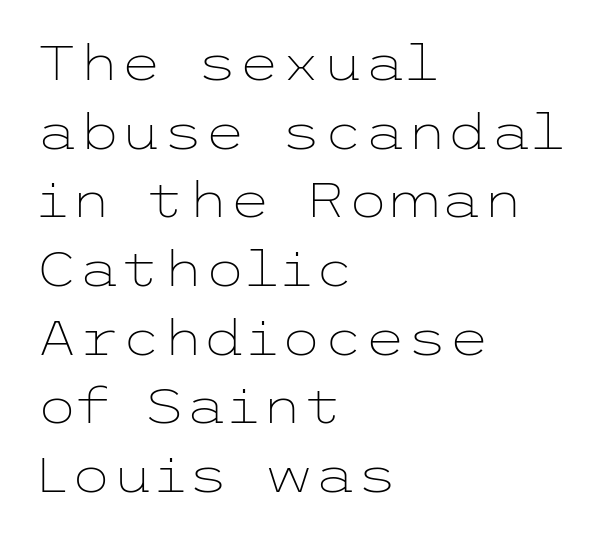
Q: Is the text bold? A: No.
Q: Is the text italic (slanted)? A: No, it is upright.
Q: Is the typeface a serif or a sans-serif typeface? A: Sans-serif.
Q: Is the text underlined? A: No.
Q: How is the paragraph aligned? A: Left-aligned.
Q: Is the spacing between letters normal or unusually wide? A: Normal.
Q: Is the spacing between lines tight, normal or loose? A: Normal.
Q: Width (condensed, normal, or wide)? A: Wide.
Q: Stroke contrast? A: Low.
Q: x-height? A: Medium.
